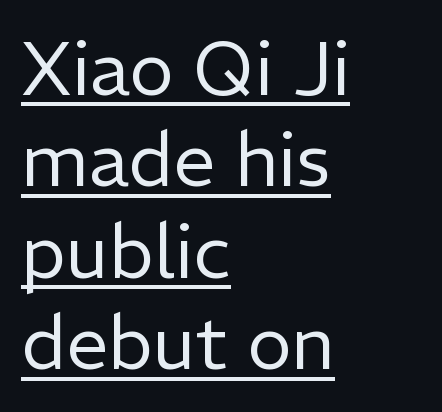
Q: Is the text bold? A: No.
Q: Is the text italic (slanted)? A: No, it is upright.
Q: Is the typeface a serif or a sans-serif typeface? A: Sans-serif.
Q: Is the text underlined? A: Yes.
Q: How is the paragraph aligned? A: Left-aligned.
Q: Is the spacing between letters normal or unusually wide? A: Normal.
Q: Width (condensed, normal, or wide)? A: Normal.
Q: Stroke contrast? A: Low.
Q: x-height? A: Medium.
Q: Monospaced? A: No.
